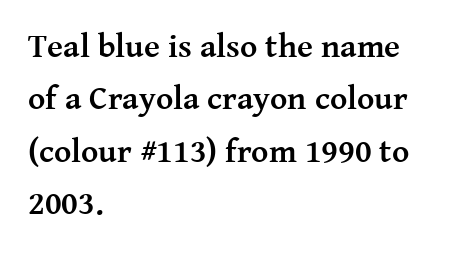
Tracking value appears to be zero — textbook default spacing. If you measured baseline to baseline, you'd find a middling distance. Spacing verdict: proportional, widths tailored to each character. Type style note: has serifs.
